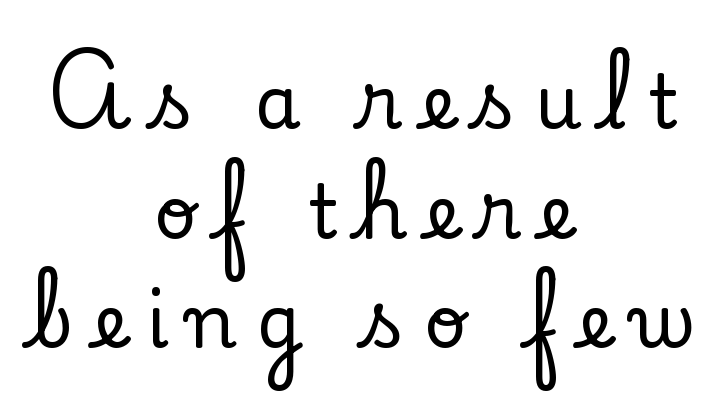
{"serif": "yes", "italic": "no", "width": "normal", "stroke_contrast": "low", "x_height": "small", "monospaced": "no", "underline": "no", "align": "center", "line_spacing": "normal", "line_spacing_ratio": 1.48, "letter_spacing": "wide", "letter_spacing_em": 0.26, "glyph_px": 74}
